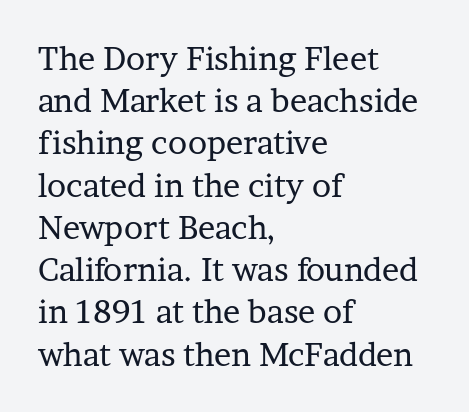
Q: Is the text bold? A: No.
Q: Is the text italic (slanted)? A: No, it is upright.
Q: Is the typeface a serif or a sans-serif typeface? A: Serif.
Q: Is the text underlined? A: No.
Q: How is the paragraph aligned? A: Left-aligned.
Q: Is the spacing between letters normal or unusually wide? A: Normal.
Q: Is the spacing between lines tight, normal or loose? A: Normal.
Q: Width (condensed, normal, or wide)? A: Normal.
Q: Stroke contrast? A: Low.
Q: x-height? A: Medium.
Q: Monospaced? A: No.
